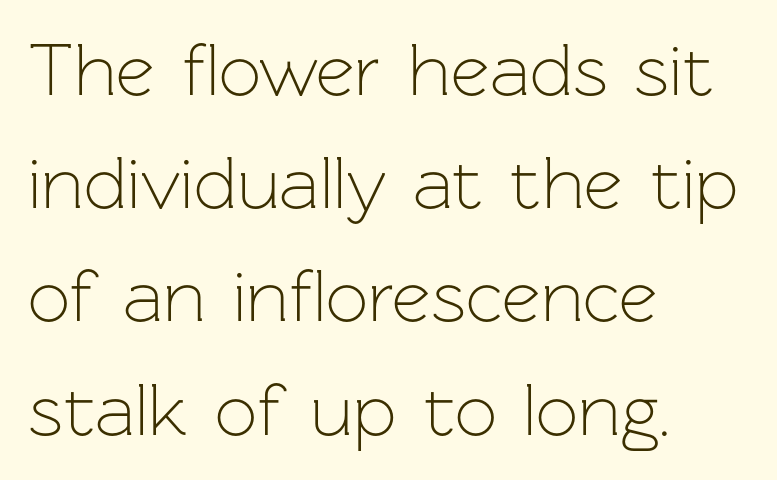
{"serif": "no", "italic": "no", "bold": "no", "weight": "light", "width": "normal", "stroke_contrast": "low", "x_height": "medium", "monospaced": "no", "underline": "no", "align": "left", "line_spacing": "normal", "line_spacing_ratio": 1.51, "letter_spacing": "normal", "letter_spacing_em": 0.0, "glyph_px": 75}
